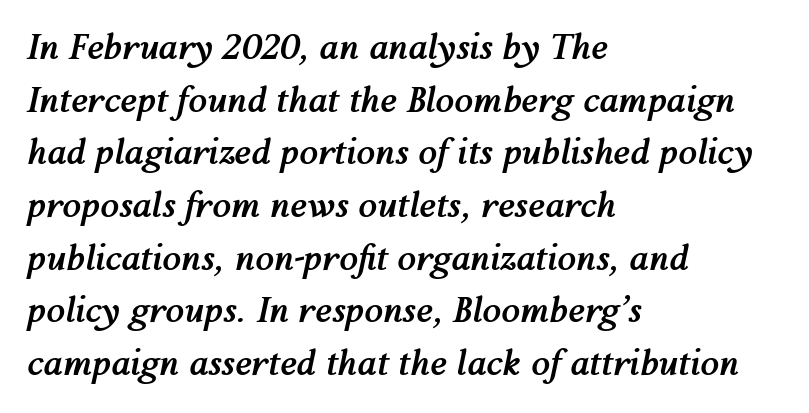
The typesetter chose a ragged-right arrangement here. Slant detected: the letters are inclined. Look at the tracking — it's just the regular setting, nothing added. Leading: standard. Any mark beneath the type? The region is blank. A typesetter would call this proportional, since set widths differ per character.
